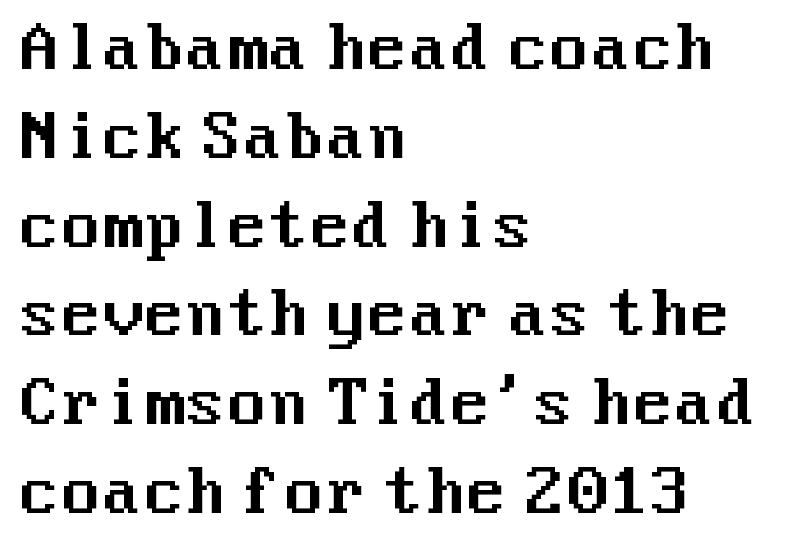
The image shows 60 px sans-serif type, upright; set left-aligned, normal line spacing (1.48x), normal letter spacing, not underlined; medium stroke contrast and a medium x-height.
